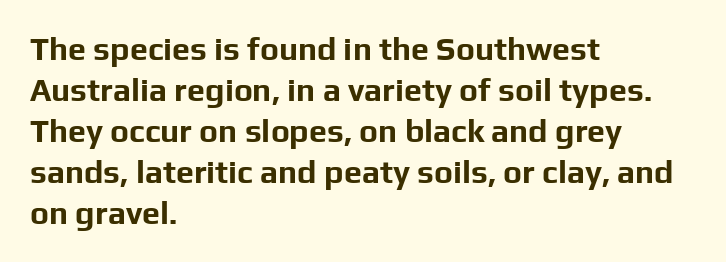
Q: Is the text bold? A: Yes.
Q: Is the text italic (slanted)? A: No, it is upright.
Q: Is the typeface a serif or a sans-serif typeface? A: Sans-serif.
Q: Is the text underlined? A: No.
Q: How is the paragraph aligned? A: Left-aligned.
Q: Is the spacing between letters normal or unusually wide? A: Normal.
Q: Is the spacing between lines tight, normal or loose? A: Normal.
Q: Width (condensed, normal, or wide)? A: Normal.
Q: Stroke contrast? A: Low.
Q: x-height? A: Medium.
Q: Monospaced? A: No.
